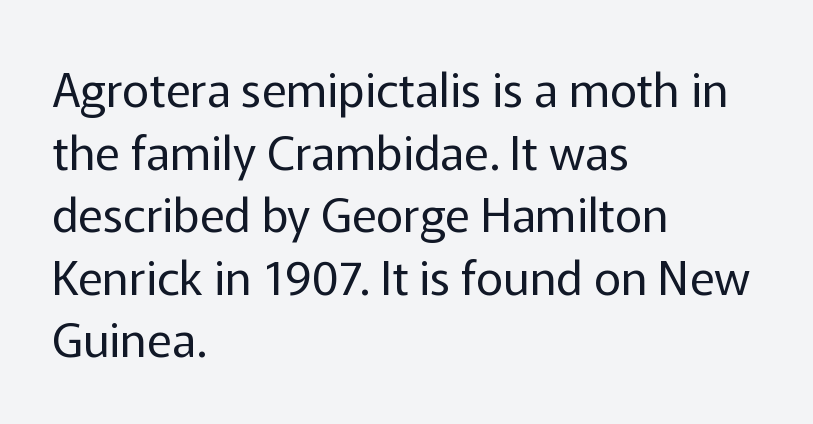
No feet cap the strokes, marking this as sans-serif type. Baseline-to-baseline distance is the conventional proportion of letter height. Summary of weight: not heavy and not bold. Italic? Not at all — the glyphs are vertical. Quick note: underline off. The typesetter chose a ragged-right arrangement here.
